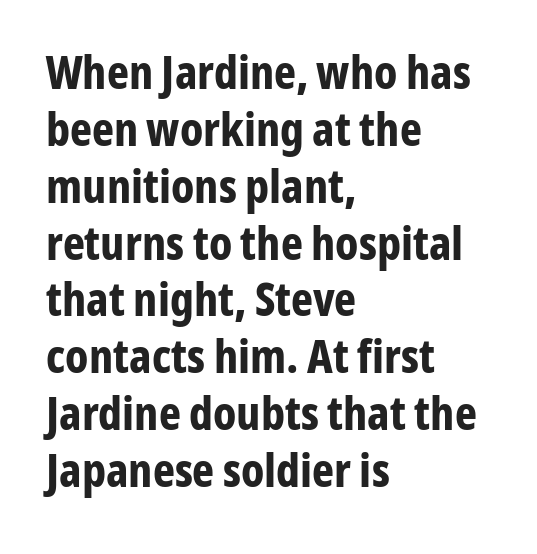
The image shows 47 px bold, condensed sans-serif type, upright; set left-aligned, line spacing 1.21x, normal letter spacing, not underlined; low stroke contrast and a medium x-height.
